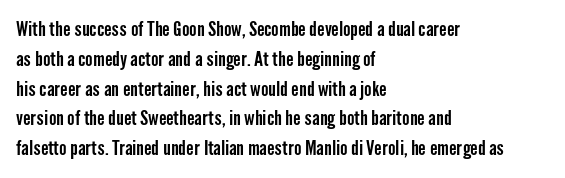
Notice how descenders clear the ascenders below comfortably — that's standard leading. In terms of letterspacing, this is plain default setting. Descender tails drop into unmarked territory. Layout note: lines flush left. The typography opts for an upright posture over an oblique one.
